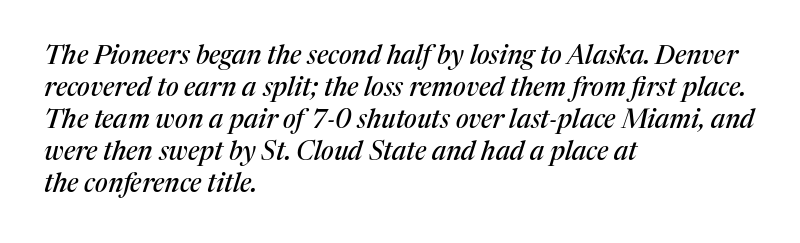
In terms of letterspacing, this is plain default setting. Short and long lines alike share a common starting point at left. Rendered with sloped, italic letterforms. Descender tails drop into unmarked territory.
